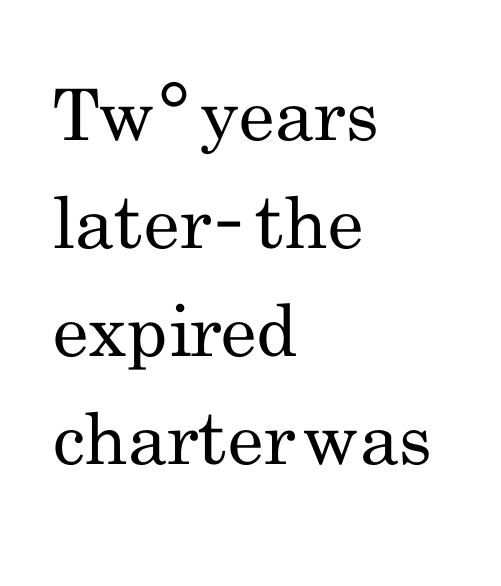
The compositor pushed each line to the left boundary. This sample has the flowing, uneven cadence of proportional lettering. Ordinary non-slanted type is in use. Rows of type keep a routine distance in the vertical direction. Caption: face not bold, strokes unweighted.
